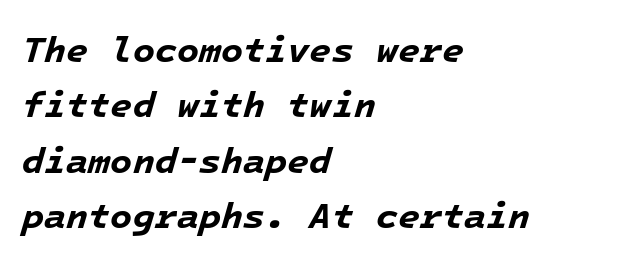
Q: Is the text bold? A: Yes.
Q: Is the text italic (slanted)? A: Yes, it leans right by about 16 degrees.
Q: Is the text underlined? A: No.
Q: How is the paragraph aligned? A: Left-aligned.
Q: Is the spacing between letters normal or unusually wide? A: Normal.
Q: Is the spacing between lines tight, normal or loose? A: Normal.
Q: Width (condensed, normal, or wide)? A: Normal.
Q: Stroke contrast? A: Low.
Q: x-height? A: Medium.
Q: Monospaced? A: Yes.
